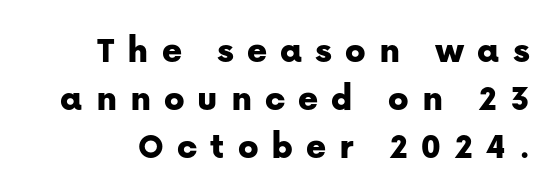
{"serif": "no", "italic": "no", "width": "normal", "stroke_contrast": "low", "x_height": "medium", "monospaced": "no", "underline": "no", "line_spacing": "normal", "line_spacing_ratio": 1.26, "letter_spacing": "wide", "letter_spacing_em": 0.34, "glyph_px": 38}
